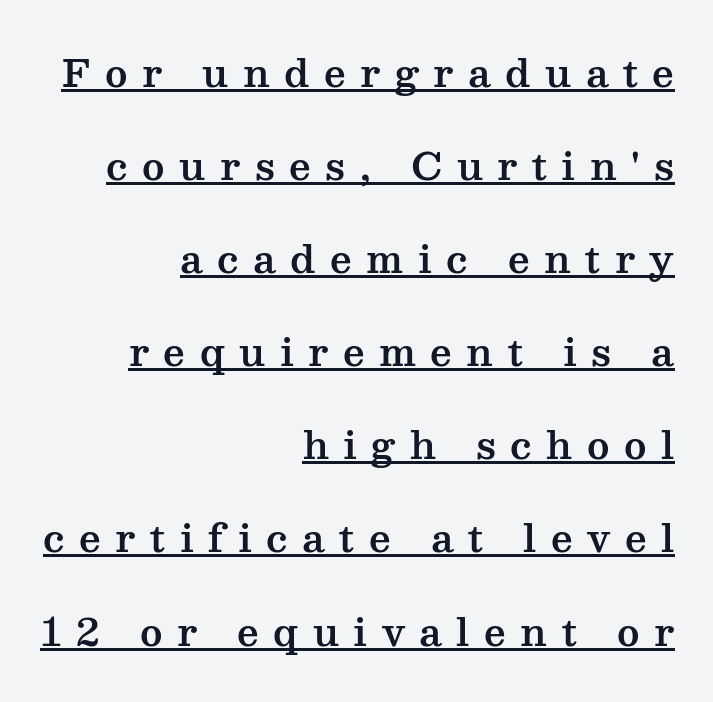
This sample trades compactness for vertical openness between lines. Every character sits straight up, as roman type does. The tracking reads as deliberately expanded to a designer's eye. Think of a printed novel: that variable character pitch is what you see here. This is underlined copy, the kind a proofreader might mark for attention. Serif or sans? Serif — the stroke terminals have little feet.
